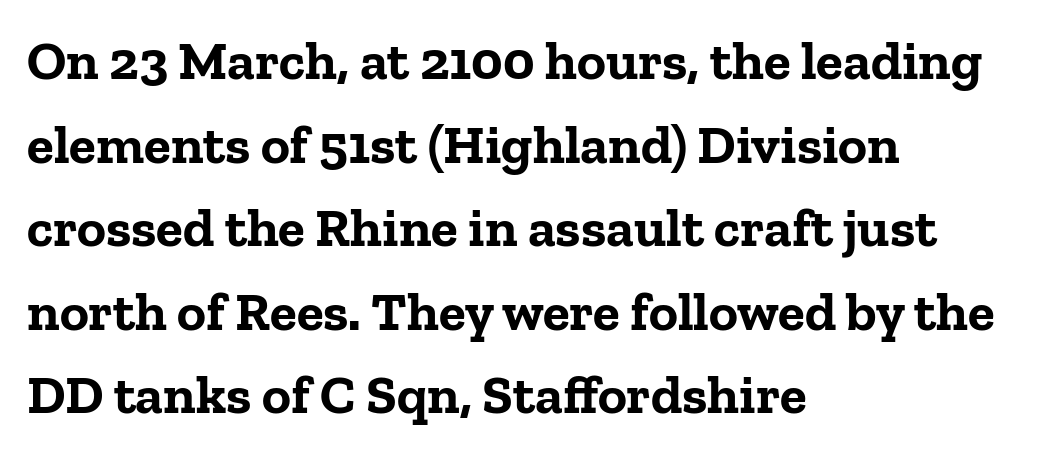
Regarding leading, the lines here are spaced in the standard way. Small tapered or slab feet sit at the stroke ends, so this counts as serif. On the weight axis this lands at bold, roughly 700. Between one letter and the next there's only the usual sliver of space. Ordinary non-slanted type is in use. Do the characters align in a grid? No, the font is proportional.
